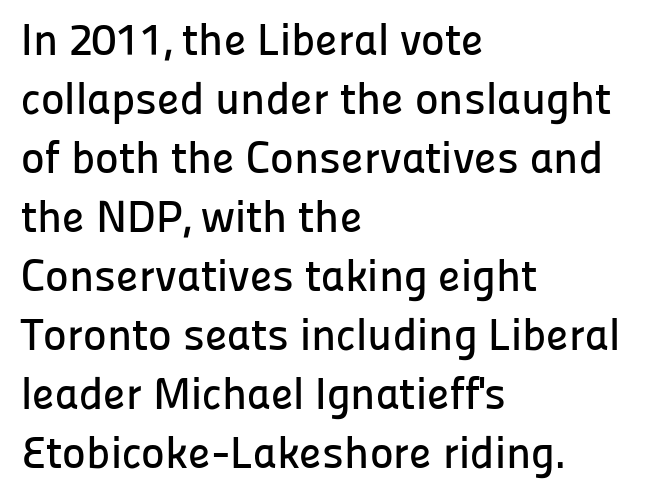
Q: Is the text italic (slanted)? A: No, it is upright.
Q: Is the typeface a serif or a sans-serif typeface? A: Sans-serif.
Q: Is the text underlined? A: No.
Q: How is the paragraph aligned? A: Left-aligned.
Q: Is the spacing between letters normal or unusually wide? A: Normal.
Q: Is the spacing between lines tight, normal or loose? A: Normal.
Q: Width (condensed, normal, or wide)? A: Normal.
Q: Stroke contrast? A: Low.
Q: x-height? A: Medium.
Q: Monospaced? A: No.
